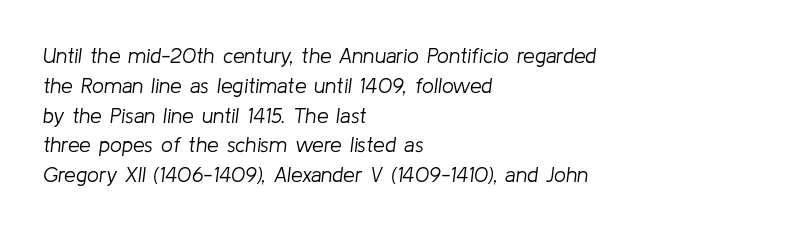
A classic flush-left, rag-right setting is used for this passage. The passage shown is not bold in any degree. Descenders are the only things crossing below the line. Yep, that's italic — everything's leaning. One glance says typical: line gaps are just what's usual.
